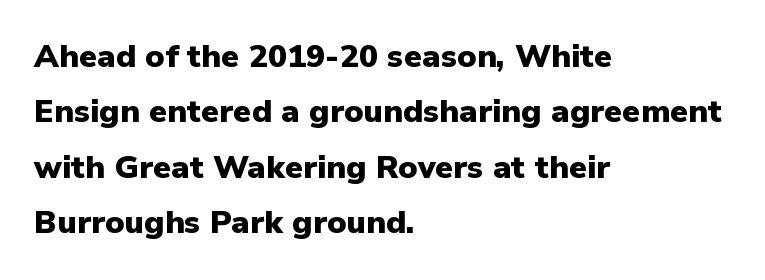
The image shows 32 px heavy sans-serif type, upright; set left-aligned, line spacing 1.73x, normal letter spacing, not underlined; low stroke contrast and a medium x-height.
